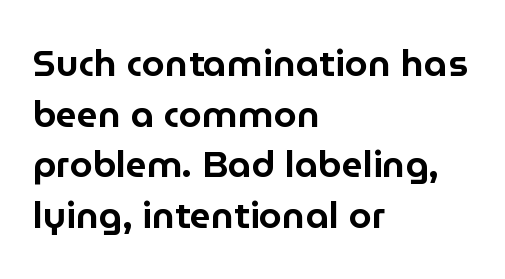
Q: Is the text italic (slanted)? A: No, it is upright.
Q: Is the typeface a serif or a sans-serif typeface? A: Sans-serif.
Q: Is the text underlined? A: No.
Q: How is the paragraph aligned? A: Left-aligned.
Q: Is the spacing between letters normal or unusually wide? A: Normal.
Q: Is the spacing between lines tight, normal or loose? A: Normal.
Q: Width (condensed, normal, or wide)? A: Normal.
Q: Stroke contrast? A: Low.
Q: x-height? A: Medium.
Q: Monospaced? A: No.
